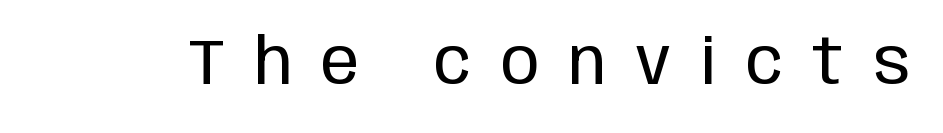
Caption: expanded tracking, letters set apart. Posture: straight, roman, zero tilt. Stems and bowls with no extra thickness — not bold. The zone under the glyphs is completely vacant. Do the characters align in a grid? No, the font is proportional.
